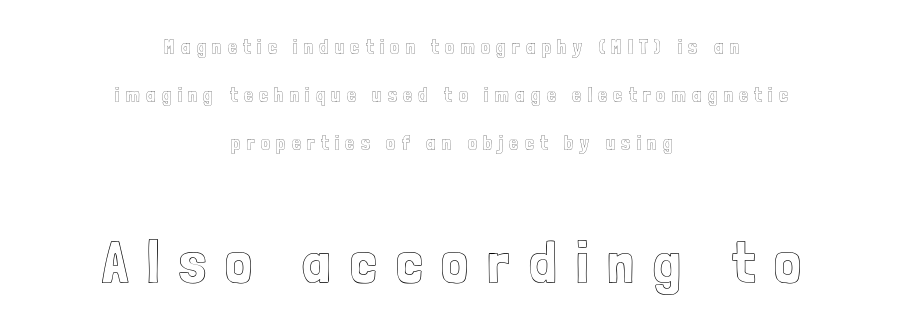
Q: Is the text italic (slanted)? A: No, it is upright.
Q: Is the text underlined? A: No.
Q: How is the paragraph aligned? A: Centered.
Q: Is the spacing between letters normal or unusually wide? A: Unusually wide.
Q: Is the spacing between lines tight, normal or loose? A: Loose.
Q: Which block of text is set in a larger size, the first (top) or the second (bottom)? A: The second (bottom) one.
Q: Width (condensed, normal, or wide)? A: Condensed.
Q: x-height? A: Medium.
Q: Monospaced? A: No.
